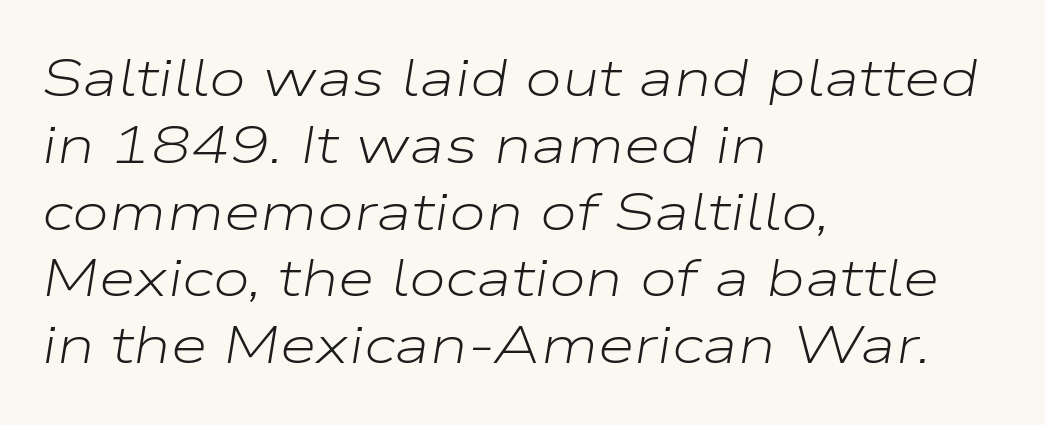
The passage shown is not underscored anywhere. This sample keeps an unexceptional amount of space between lines. Line beginnings align vertically; line endings do not. The axis of the letterforms is tilted away from vertical.
